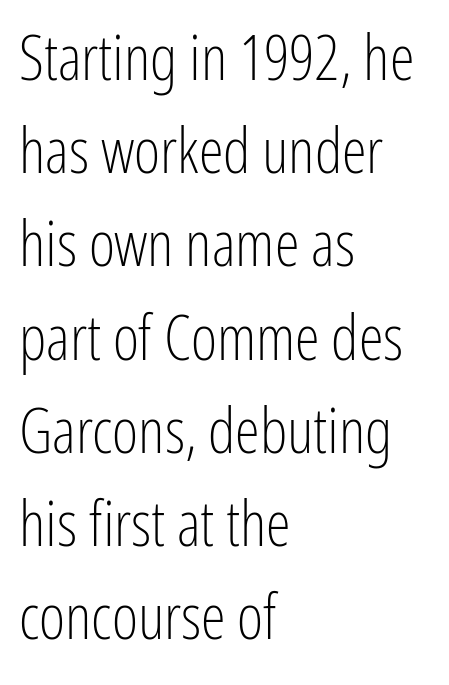
Q: Is the text bold? A: No.
Q: Is the text italic (slanted)? A: No, it is upright.
Q: Is the typeface a serif or a sans-serif typeface? A: Sans-serif.
Q: Is the text underlined? A: No.
Q: How is the paragraph aligned? A: Left-aligned.
Q: Is the spacing between letters normal or unusually wide? A: Normal.
Q: Is the spacing between lines tight, normal or loose? A: Normal.
Q: Width (condensed, normal, or wide)? A: Condensed.
Q: Stroke contrast? A: Low.
Q: x-height? A: Medium.
Q: Monospaced? A: No.
